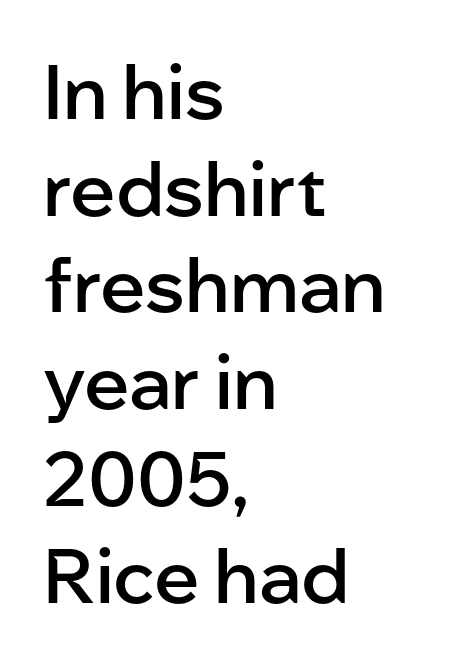
Q: Is the text bold? A: Semi-bold.
Q: Is the text italic (slanted)? A: No, it is upright.
Q: Is the typeface a serif or a sans-serif typeface? A: Sans-serif.
Q: Is the text underlined? A: No.
Q: How is the paragraph aligned? A: Left-aligned.
Q: Is the spacing between letters normal or unusually wide? A: Normal.
Q: Is the spacing between lines tight, normal or loose? A: Normal.
Q: Width (condensed, normal, or wide)? A: Normal.
Q: Stroke contrast? A: Low.
Q: x-height? A: Medium.
Q: Monospaced? A: No.
